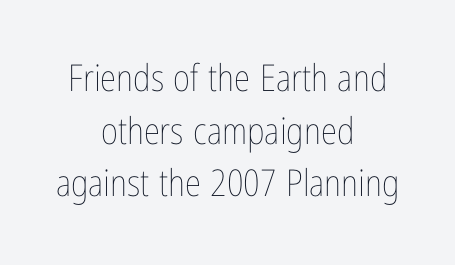
Q: Is the text bold? A: No.
Q: Is the text italic (slanted)? A: No, it is upright.
Q: Is the text underlined? A: No.
Q: How is the paragraph aligned? A: Centered.
Q: Is the spacing between letters normal or unusually wide? A: Normal.
Q: Is the spacing between lines tight, normal or loose? A: Normal.
Q: Width (condensed, normal, or wide)? A: Condensed.
Q: Stroke contrast? A: Low.
Q: x-height? A: Medium.
Q: Monospaced? A: No.
